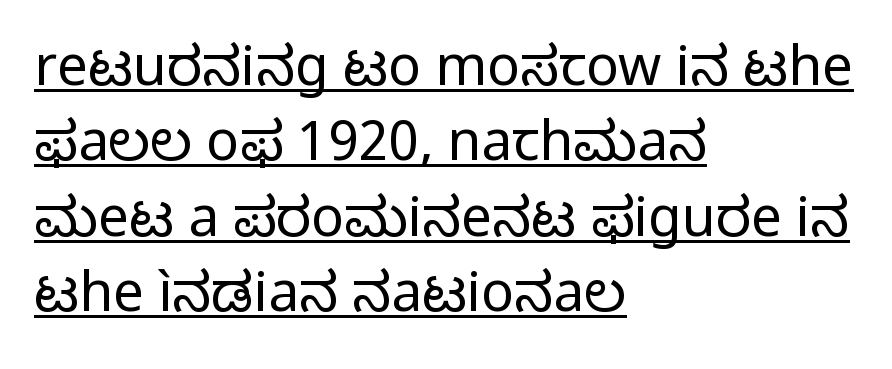
This sample has the flowing, uneven cadence of proportional lettering. Honestly, the underline is the first thing you notice here. Nope, no serifs anywhere on these letters. Horizontal alignment here is leftward, the default for most running prose.
